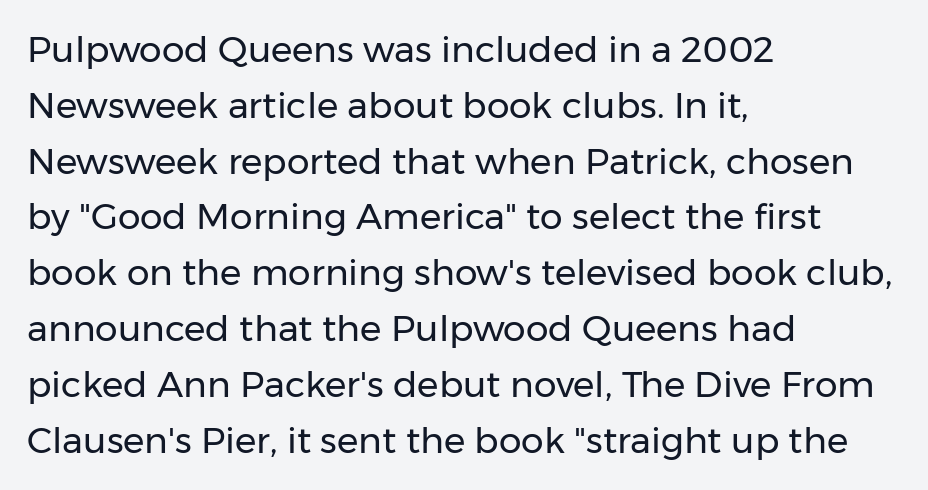
Q: Is the text bold? A: No.
Q: Is the text italic (slanted)? A: No, it is upright.
Q: Is the typeface a serif or a sans-serif typeface? A: Sans-serif.
Q: Is the text underlined? A: No.
Q: How is the paragraph aligned? A: Left-aligned.
Q: Is the spacing between letters normal or unusually wide? A: Normal.
Q: Is the spacing between lines tight, normal or loose? A: Normal.
Q: Width (condensed, normal, or wide)? A: Normal.
Q: Stroke contrast? A: Low.
Q: x-height? A: Medium.
Q: Monospaced? A: No.
